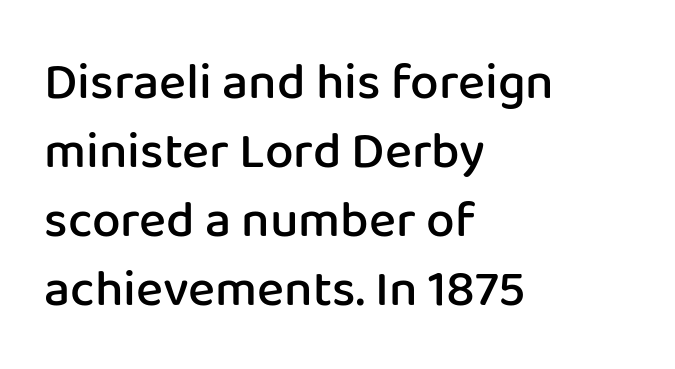
{"serif": "no", "italic": "no", "bold": "semi", "weight": "semibold", "width": "normal", "stroke_contrast": "low", "x_height": "medium", "monospaced": "no", "underline": "no", "align": "left", "line_spacing": "normal", "line_spacing_ratio": 1.35, "letter_spacing": "normal", "letter_spacing_em": 0.0, "glyph_px": 51}
